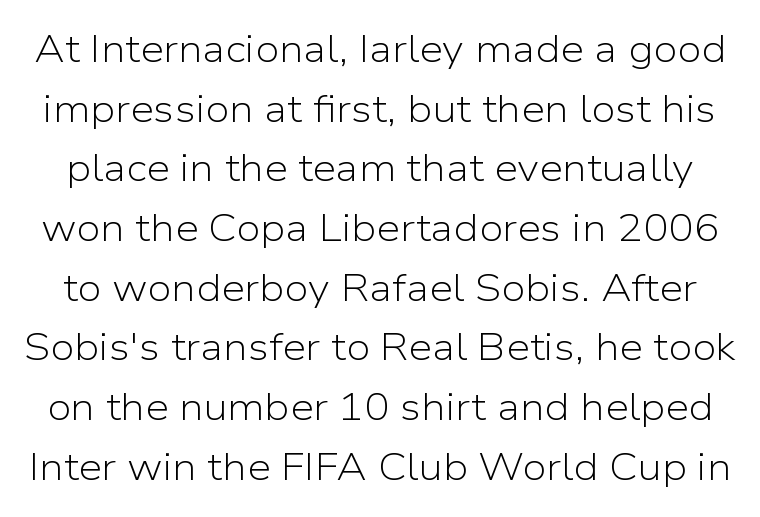
The image shows 38 px light sans-serif type, upright; set normal line spacing (1.57x), normal letter spacing, not underlined; low stroke contrast and a medium x-height.
